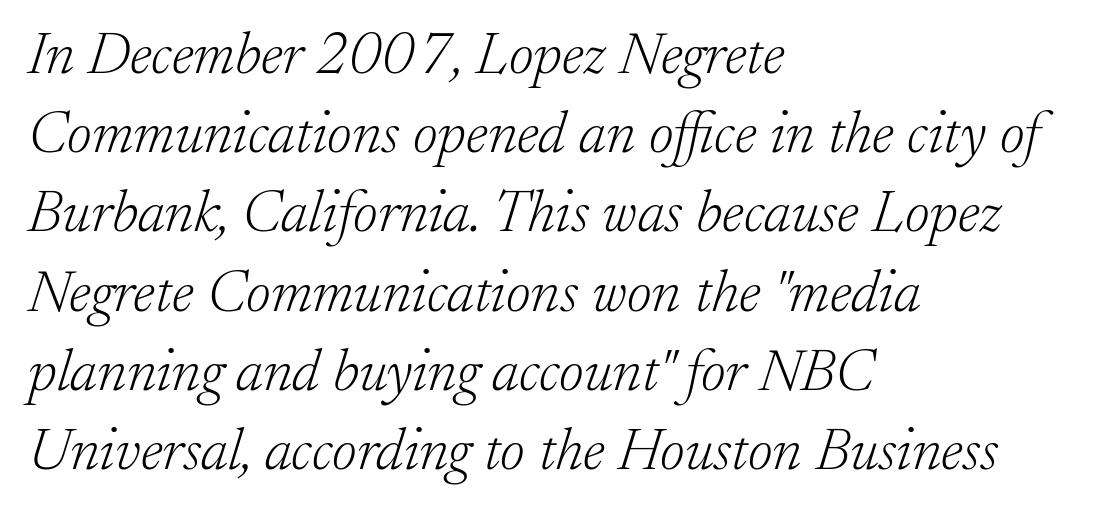
The baseline area is clear. A quiet, ordinary-to-light weight characterises the typeface. Unlike a clean sans, this face finishes its strokes with serifs. Slanted lettering throughout. Successive baselines arrive at the customary interval.
